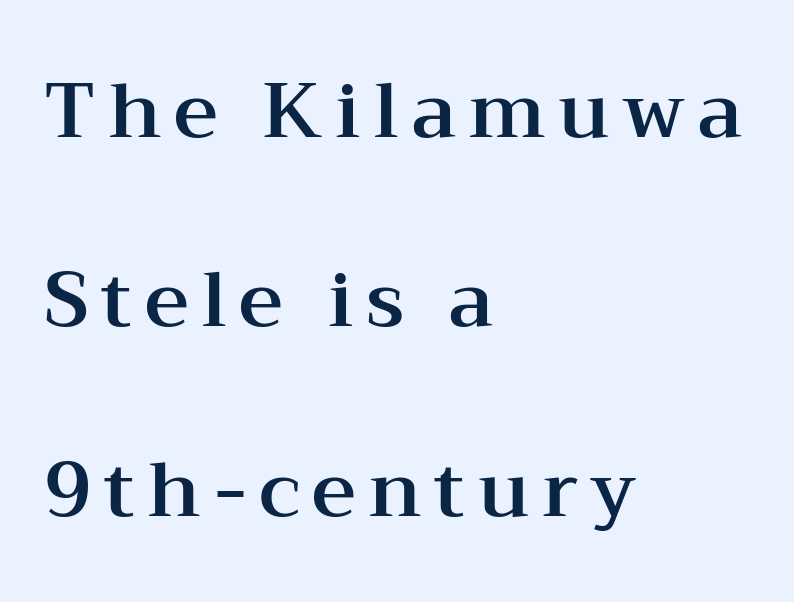
Q: Is the text italic (slanted)? A: No, it is upright.
Q: Is the typeface a serif or a sans-serif typeface? A: Serif.
Q: Is the text underlined? A: No.
Q: How is the paragraph aligned? A: Left-aligned.
Q: Is the spacing between lines tight, normal or loose? A: Loose.
Q: Width (condensed, normal, or wide)? A: Wide.
Q: Stroke contrast? A: Medium.
Q: x-height? A: Medium.
Q: Monospaced? A: No.
